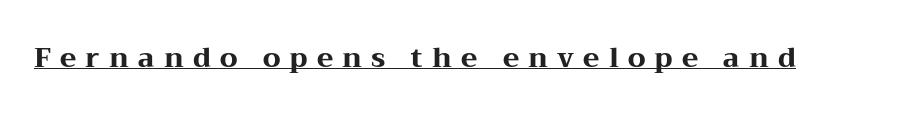
The image shows 27 px bold type, upright; set unusually wide letter spacing (+0.34 em), underlined.
